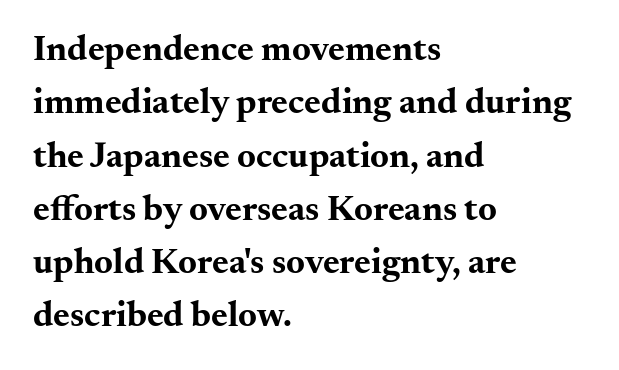
The image shows 36 px bold, wide serif type, upright; set left-aligned, normal line spacing (1.48x), normal letter spacing, not underlined; medium stroke contrast and a small x-height.
